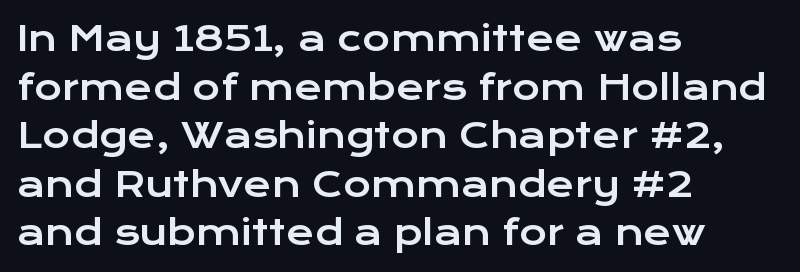
The image shows 34 px wide sans-serif type, upright; set left-aligned, normal line spacing (1.43x), normal letter spacing, not underlined; low stroke contrast and a medium x-height.
